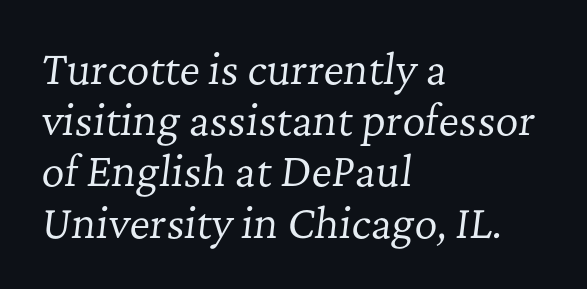
If you drew a ruler down the left edge, every line would touch it. Letters rest on an invisible, unmarked baseline. This block has exactly the height ordinary leading produces. The passage shown is typed in a proportional face where columns would drift. You can tell it's italic because the verticals aren't actually vertical.
